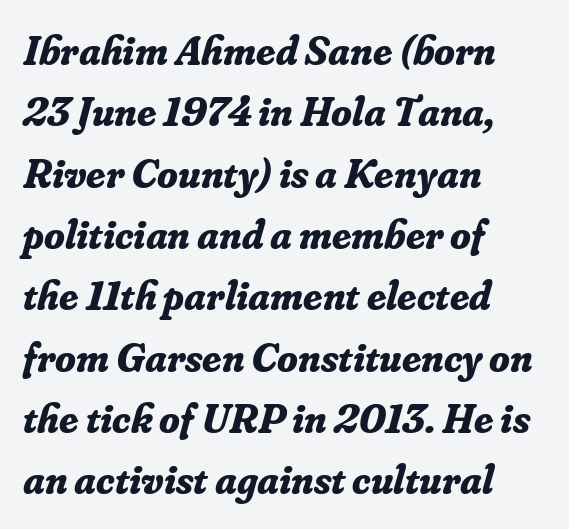
Q: Is the text bold? A: Yes.
Q: Is the text italic (slanted)? A: Yes, it leans right by about 16 degrees.
Q: Is the typeface a serif or a sans-serif typeface? A: Serif.
Q: Is the text underlined? A: No.
Q: How is the paragraph aligned? A: Left-aligned.
Q: Is the spacing between letters normal or unusually wide? A: Normal.
Q: Is the spacing between lines tight, normal or loose? A: Normal.
Q: Width (condensed, normal, or wide)? A: Normal.
Q: Stroke contrast? A: Low.
Q: x-height? A: Small.
Q: Monospaced? A: No.
